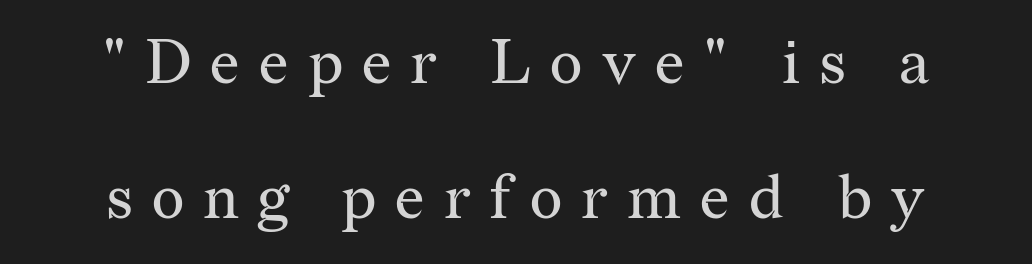
Q: Is the text bold? A: No.
Q: Is the text italic (slanted)? A: No, it is upright.
Q: Is the typeface a serif or a sans-serif typeface? A: Serif.
Q: Is the text underlined? A: No.
Q: How is the paragraph aligned? A: Centered.
Q: Is the spacing between letters normal or unusually wide? A: Unusually wide.
Q: Is the spacing between lines tight, normal or loose? A: Loose.
Q: Width (condensed, normal, or wide)? A: Normal.
Q: Stroke contrast? A: Medium.
Q: x-height? A: Medium.
Q: Monospaced? A: No.
